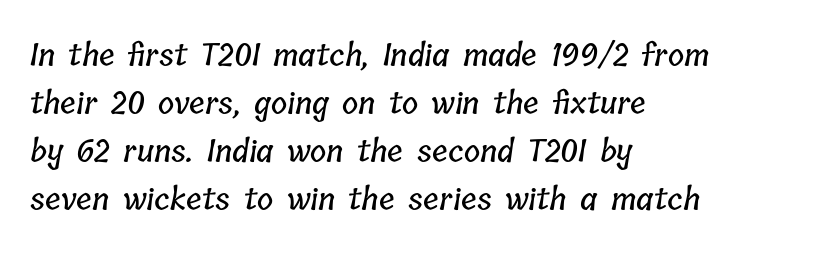
The image shows 31 px condensed type; set left-aligned, normal line spacing (1.55x), normal letter spacing, not underlined; low stroke contrast and a medium x-height.
